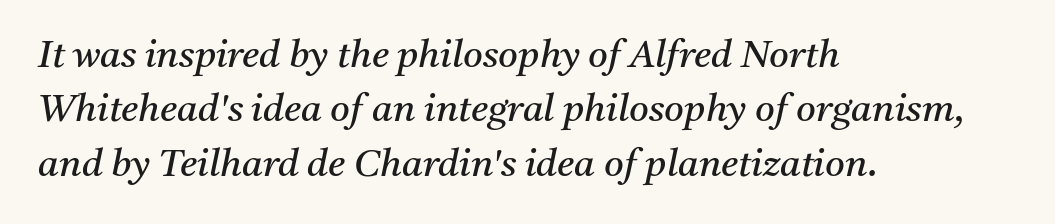
Q: Is the text bold? A: No.
Q: Is the text italic (slanted)? A: Yes, it leans right by about 11 degrees.
Q: Is the typeface a serif or a sans-serif typeface? A: Serif.
Q: Is the text underlined? A: No.
Q: How is the paragraph aligned? A: Left-aligned.
Q: Is the spacing between letters normal or unusually wide? A: Normal.
Q: Is the spacing between lines tight, normal or loose? A: Normal.
Q: Width (condensed, normal, or wide)? A: Normal.
Q: Stroke contrast? A: Medium.
Q: x-height? A: Medium.
Q: Monospaced? A: No.
